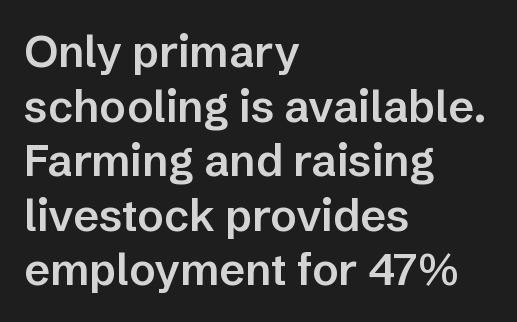
{"serif": "no", "italic": "no", "bold": "semi", "weight": "semibold", "width": "normal", "stroke_contrast": "low", "x_height": "medium", "monospaced": "no", "underline": "no", "align": "left", "line_spacing_ratio": 1.24, "letter_spacing": "normal", "letter_spacing_em": 0.0, "glyph_px": 44}
